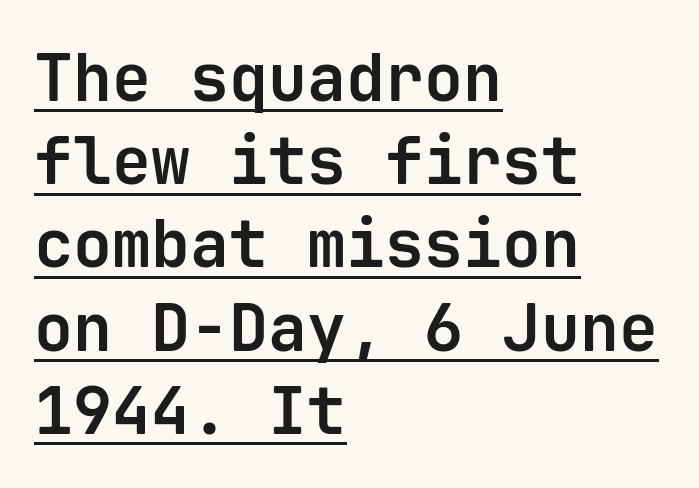
{"serif": "no", "italic": "no", "bold": "yes", "weight": "bold", "width": "normal", "stroke_contrast": "low", "x_height": "medium", "monospaced": "yes", "underline": "yes", "align": "left", "line_spacing": "normal", "line_spacing_ratio": 1.28, "letter_spacing": "normal", "letter_spacing_em": 0.0, "glyph_px": 65}
